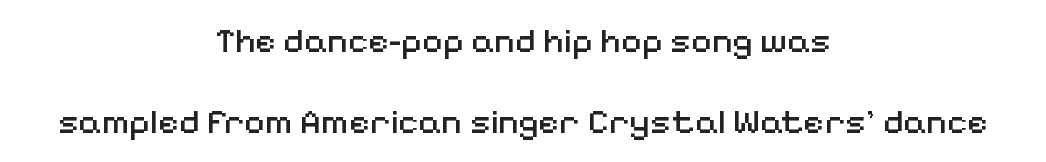
Whoever set this chose breathing room over compactness in the vertical rhythm. Think standard paragraph weight, or any step lighter than that. Nope, not italic — everything's standing straight. Notice how the passage keeps no hard edge, just a central spine. How are the letters spaced? Ordinarily, with no added tracking. Looks like regular typesetting: each glyph gets only the width it needs.
